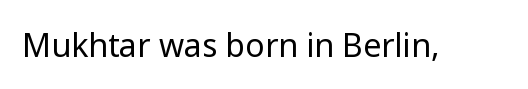
{"serif": "no", "italic": "no", "bold": "no", "weight": "regular", "width": "normal", "stroke_contrast": "low", "x_height": "medium", "monospaced": "no", "underline": "no", "letter_spacing": "normal", "letter_spacing_em": 0.0, "glyph_px": 32}
